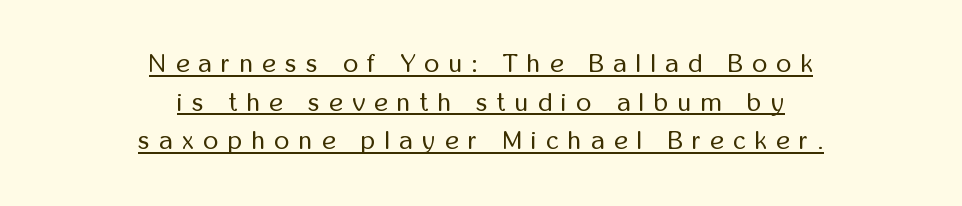
This block has exactly the height ordinary leading produces. The passage shown has open, widely tracked lettering throughout. Is the block centered? Yes — each line is placed symmetrically about the middle. Summary of weight: not heavy and not bold. The letters stand straight up with perfectly vertical stems.
